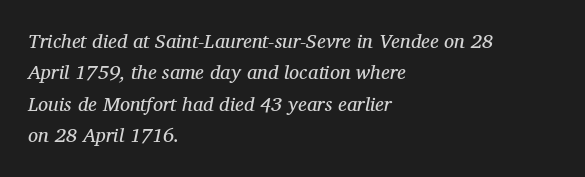
The cut favours lightness, reaching ordinary text weight at its darkest. Italic? Definitely — the glyphs are oblique. Quick note: underline off. Where is the straight margin? On the left. A normal amount of white space separates one row of letters from the next.
